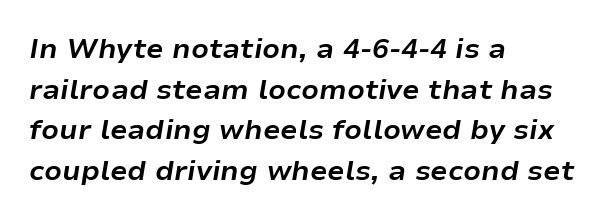
Compared with a centered layout, this one pins lines to the left instead. Clear beneath every line of the passage. Inter-character spacing is left at the font's built-in metrics. The rendering applies a slant to the glyphs. Varying glyph widths throughout — classic text-font behaviour. Thick stems and heavy bowls — unmistakably bold.
